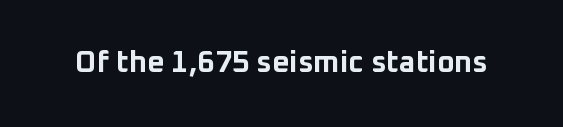
Q: Is the text bold? A: Yes.
Q: Is the text italic (slanted)? A: No, it is upright.
Q: Is the typeface a serif or a sans-serif typeface? A: Sans-serif.
Q: Is the text underlined? A: No.
Q: Is the spacing between letters normal or unusually wide? A: Normal.
Q: Width (condensed, normal, or wide)? A: Normal.
Q: Stroke contrast? A: Low.
Q: x-height? A: Medium.
Q: Monospaced? A: No.
